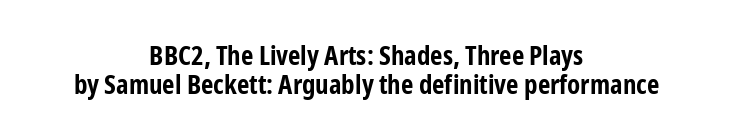
The image shows 27 px bold type, upright; set centered, tight line spacing (1.09x), normal letter spacing, not underlined.
